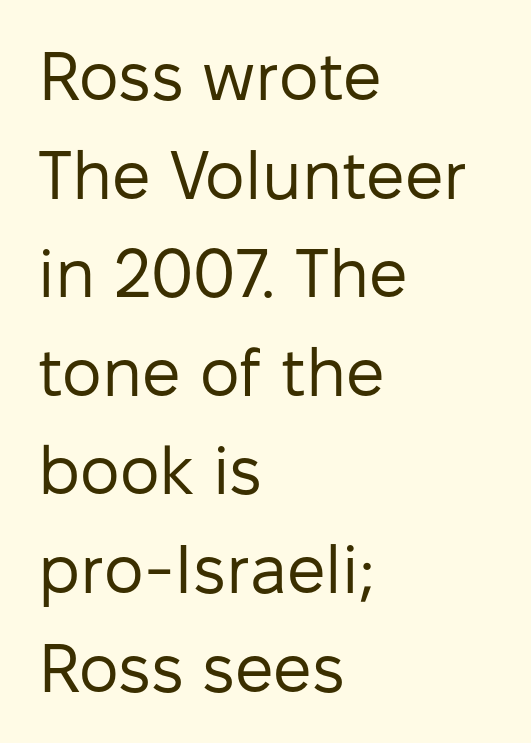
The image shows 68 px regular-weight sans-serif type, upright; set left-aligned, normal line spacing (1.45x), normal letter spacing, not underlined; low stroke contrast and a medium x-height.
